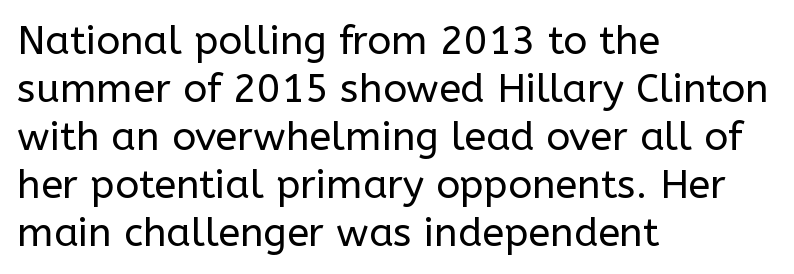
Honestly, the letter spacing is just normal — you wouldn't notice it. Letterform terminals end flat and unadorned throughout the passage. The compositor pushed each line to the left boundary. Underline: absent. The passage shown is typed in a proportional face where columns would drift. When letters stand straight like this, we call the style roman or upright.
